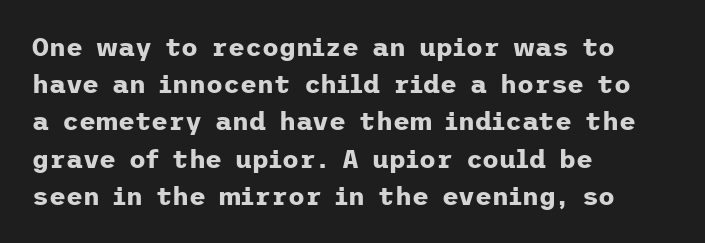
Q: Is the text bold? A: Yes.
Q: Is the text italic (slanted)? A: No, it is upright.
Q: Is the text underlined? A: No.
Q: How is the paragraph aligned? A: Left-aligned.
Q: Is the spacing between letters normal or unusually wide? A: Normal.
Q: Is the spacing between lines tight, normal or loose? A: Normal.
